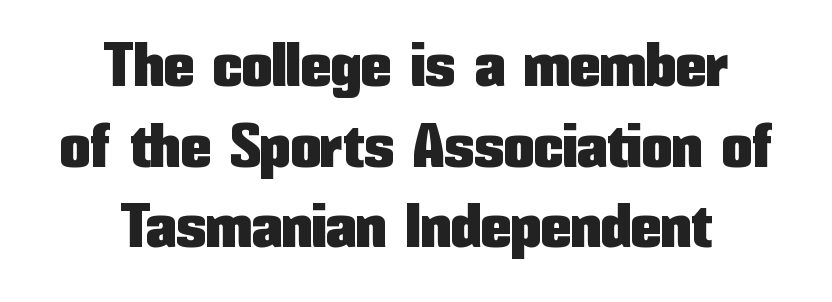
Q: Is the text italic (slanted)? A: No, it is upright.
Q: Is the typeface a serif or a sans-serif typeface? A: Sans-serif.
Q: Is the text underlined? A: No.
Q: How is the paragraph aligned? A: Centered.
Q: Is the spacing between letters normal or unusually wide? A: Normal.
Q: Is the spacing between lines tight, normal or loose? A: Normal.
Q: Width (condensed, normal, or wide)? A: Condensed.
Q: Stroke contrast? A: Low.
Q: x-height? A: Medium.
Q: Monospaced? A: No.
